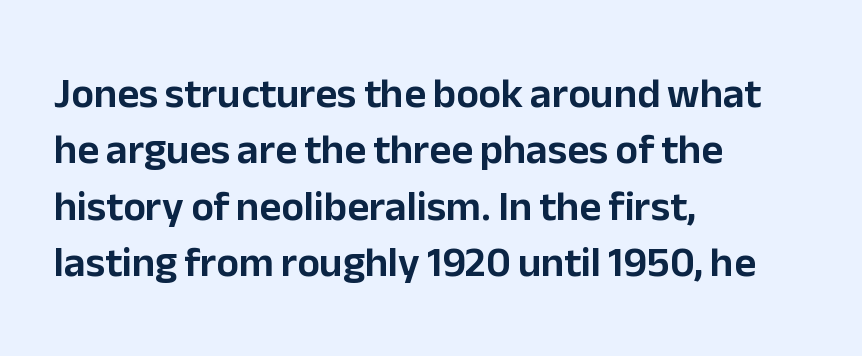
The image shows 42 px sans-serif type, upright; set left-aligned, normal line spacing (1.34x), normal letter spacing, not underlined; low stroke contrast and a medium x-height.
